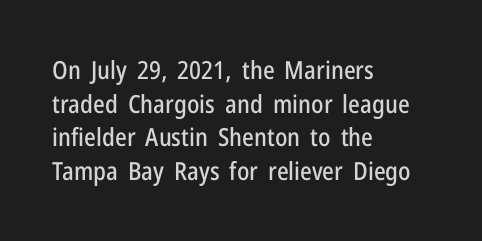
Caption: multi-line text, flush left, ragged right. The font's upright variant was chosen for this text. What stands out about the letter spacing? Nothing — it is the standard amount. Has an underline been added? It has not. This block has exactly the height ordinary leading produces.
